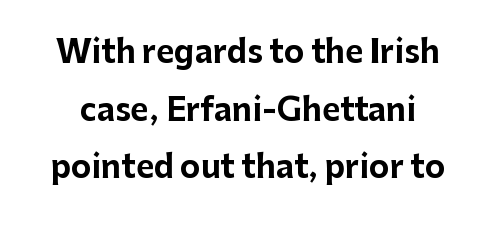
{"serif": "no", "italic": "no", "bold": "yes", "weight": "bold", "width": "normal", "stroke_contrast": "low", "x_height": "medium", "monospaced": "no", "underline": "no", "line_spacing_ratio": 1.86, "letter_spacing": "normal", "letter_spacing_em": 0.0, "glyph_px": 31}
